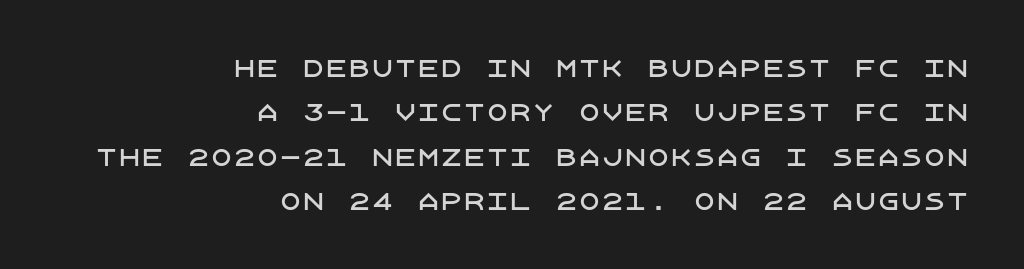
Q: Is the text italic (slanted)? A: No, it is upright.
Q: Is the text underlined? A: No.
Q: How is the paragraph aligned? A: Right-aligned.
Q: Is the spacing between letters normal or unusually wide? A: Normal.
Q: Is the spacing between lines tight, normal or loose? A: Loose.
